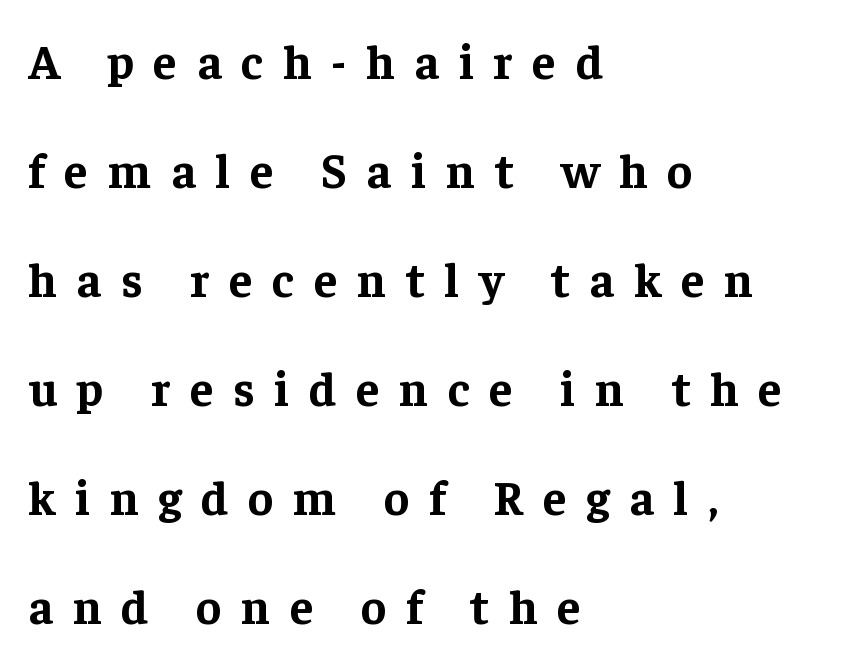
Line beginnings align vertically; line endings do not. Caption: bold face, heavy strokes. The type sits square on the baseline with zero lean. The passage shown is typeset with a serif family. Letter spacing: wide.
